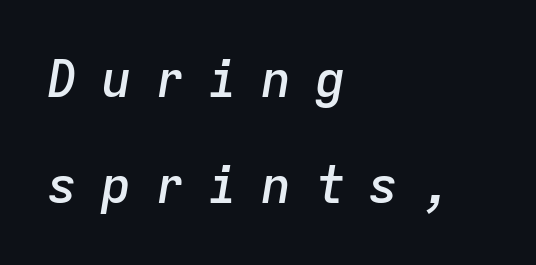
The image shows 51 px semibold type, italic (leaning right), monospaced; set left-aligned, loose line spacing (2.07x), unusually wide letter spacing (+0.45 em), not underlined; low stroke contrast and a medium x-height.
